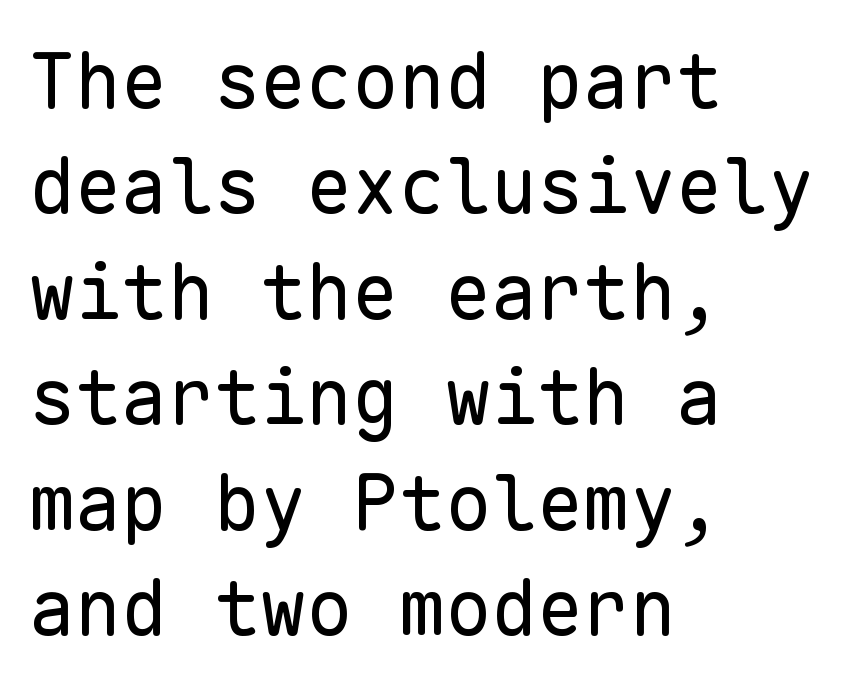
The image shows 77 px regular-weight sans-serif type, upright, monospaced; set left-aligned, normal line spacing (1.37x), normal letter spacing, not underlined; low stroke contrast and a medium x-height.
